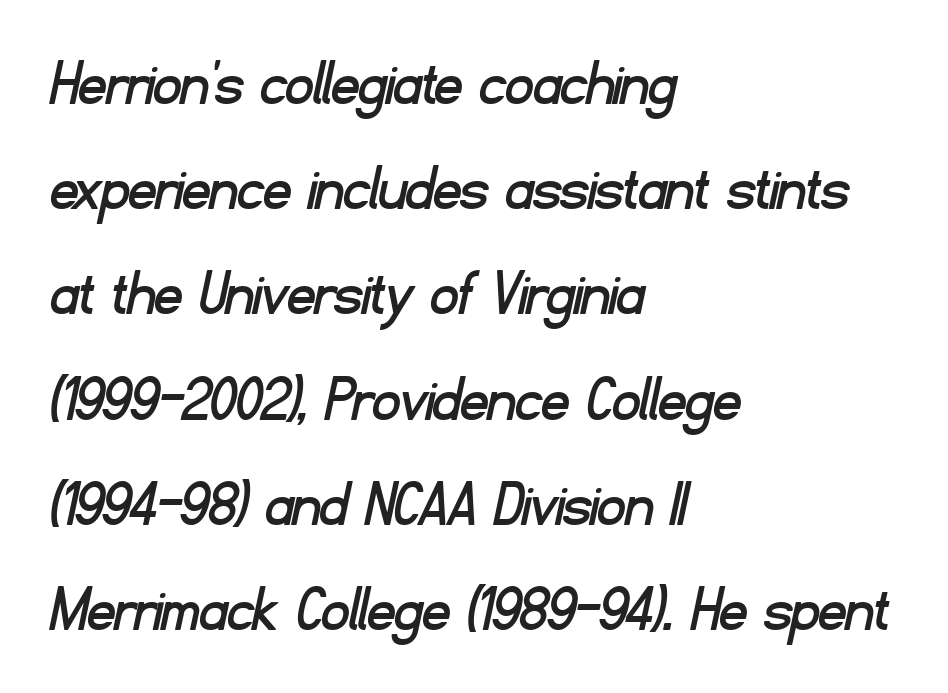
{"serif": "no", "width": "normal", "stroke_contrast": "low", "x_height": "small", "monospaced": "no", "underline": "no", "align": "left", "line_spacing": "normal", "line_spacing_ratio": 1.57, "letter_spacing": "normal", "letter_spacing_em": 0.0, "glyph_px": 67}
